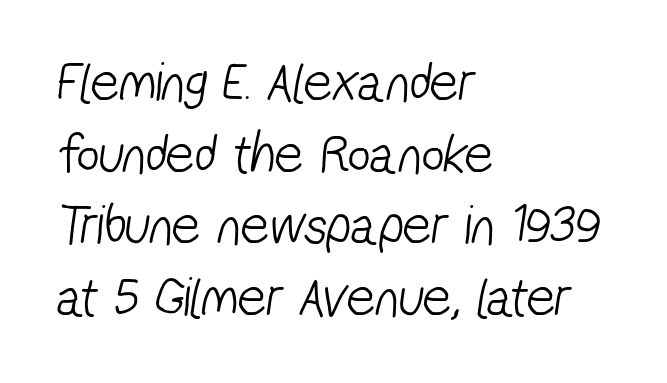
Q: Is the text bold? A: No.
Q: Is the typeface a serif or a sans-serif typeface? A: Sans-serif.
Q: Is the text underlined? A: No.
Q: How is the paragraph aligned? A: Left-aligned.
Q: Is the spacing between letters normal or unusually wide? A: Normal.
Q: Is the spacing between lines tight, normal or loose? A: Normal.
Q: Width (condensed, normal, or wide)? A: Condensed.
Q: Stroke contrast? A: Low.
Q: x-height? A: Medium.
Q: Monospaced? A: No.
